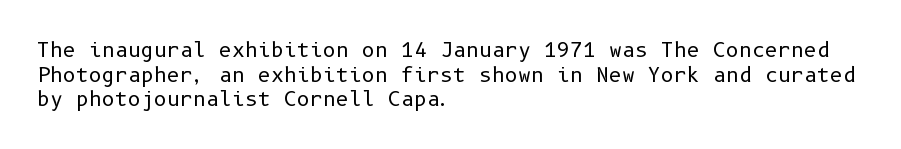
{"italic": "no", "bold": "no", "underline": "no", "align": "left", "line_spacing_ratio": 1.23, "letter_spacing": "normal", "letter_spacing_em": 0.0, "glyph_px": 20}
